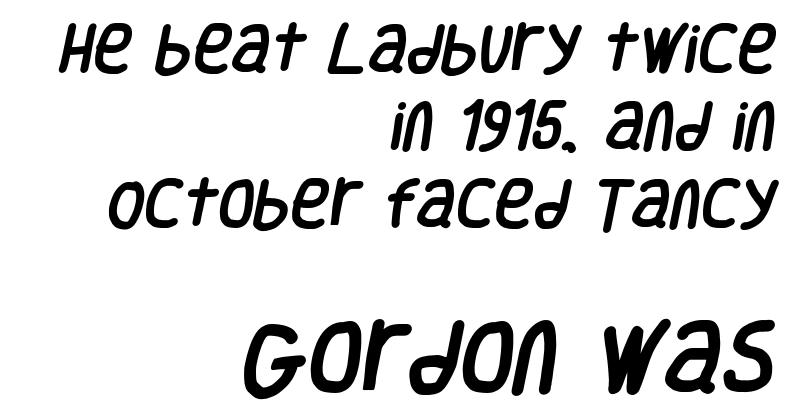
The glyphs in this specimen are sans serif. Each letter keeps its own natural width here, so spacing adapts to shape. The block of text has a typical density, with ordinary space between rows. The lines in this sample share a right terminus and differ only in where they begin. Descender tails drop into unmarked territory. Between one letter and the next there's only the usual sliver of space.
